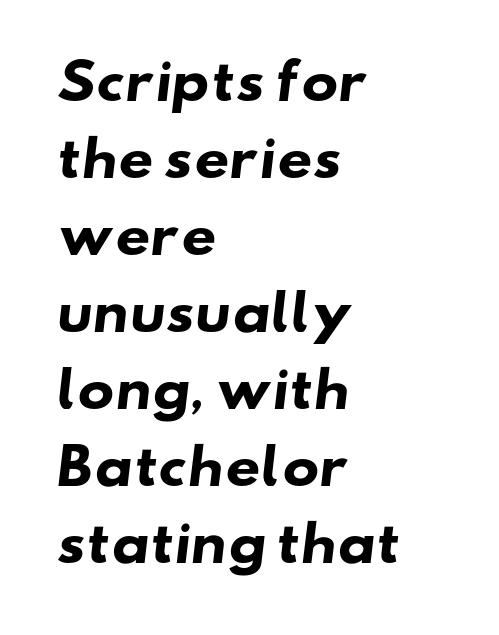
Q: Is the text bold? A: Yes.
Q: Is the typeface a serif or a sans-serif typeface? A: Sans-serif.
Q: Is the text underlined? A: No.
Q: How is the paragraph aligned? A: Left-aligned.
Q: Is the spacing between letters normal or unusually wide? A: Normal.
Q: Is the spacing between lines tight, normal or loose? A: Normal.
Q: Width (condensed, normal, or wide)? A: Wide.
Q: Stroke contrast? A: Low.
Q: x-height? A: Small.
Q: Monospaced? A: No.
